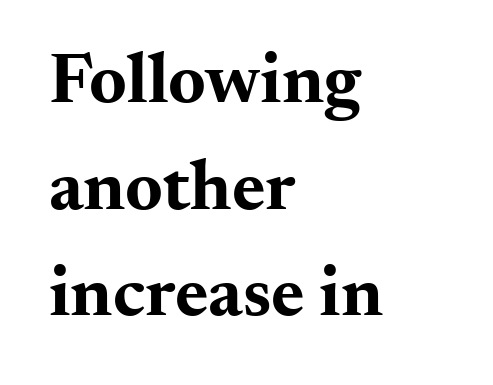
Students, this is bold: see how much ink each stroke carries. Italic: no, the glyphs are upright roman. The passage shown is typeset with a serif family. Note the varied advance widths — an 'i' is clearly narrower than an 'm'. The lines in this sample share a left origin and differ only in where they stop. Each word holds together tightly as a unit, with standard inter-letter gaps.
